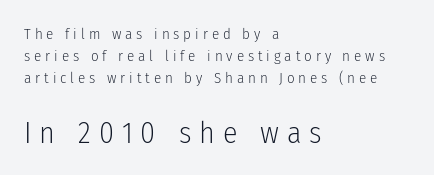
The image shows 30 px light, condensed sans-serif type, upright; set left-aligned, normal line spacing (1.46x), unusually wide letter spacing (+0.26 em), not underlined; the second (bottom) block is 2.0x larger; low stroke contrast and a medium x-height.
